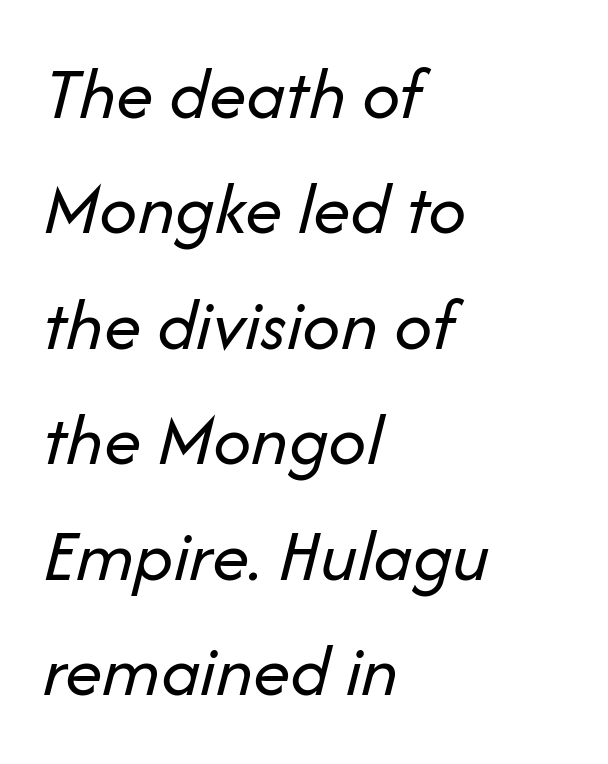
The image shows 75 px regular-weight type, italic (leaning right); set left-aligned, normal line spacing (1.54x), normal letter spacing, not underlined; low stroke contrast and a medium x-height.
